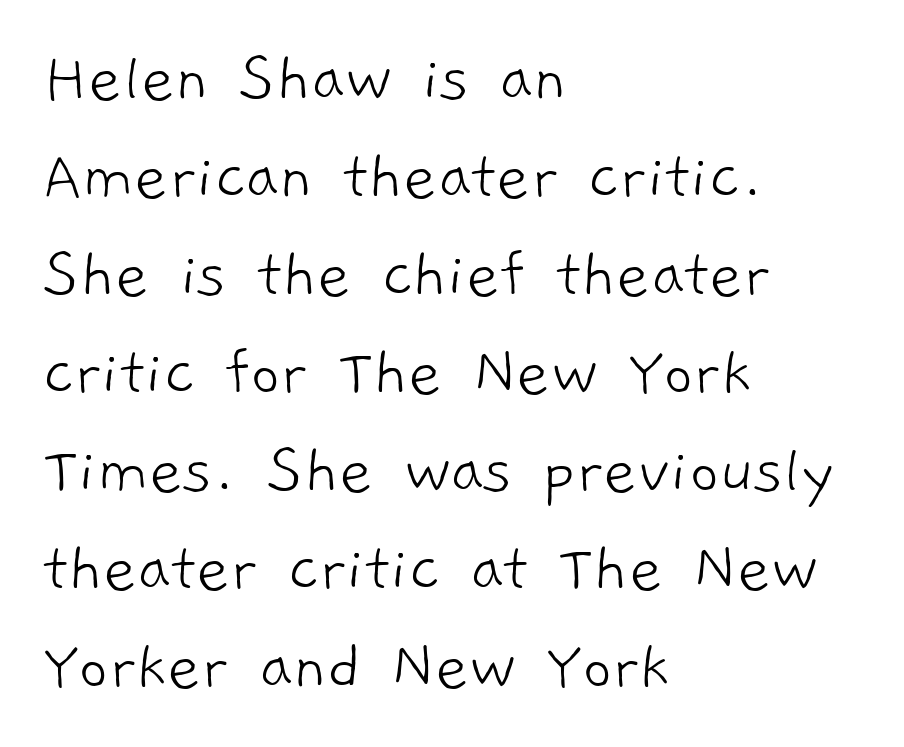
Q: Is the text bold? A: No.
Q: Is the typeface a serif or a sans-serif typeface? A: Sans-serif.
Q: Is the text underlined? A: No.
Q: How is the paragraph aligned? A: Left-aligned.
Q: Is the spacing between letters normal or unusually wide? A: Normal.
Q: Is the spacing between lines tight, normal or loose? A: Normal.
Q: Width (condensed, normal, or wide)? A: Normal.
Q: Stroke contrast? A: Low.
Q: x-height? A: Medium.
Q: Monospaced? A: No.
